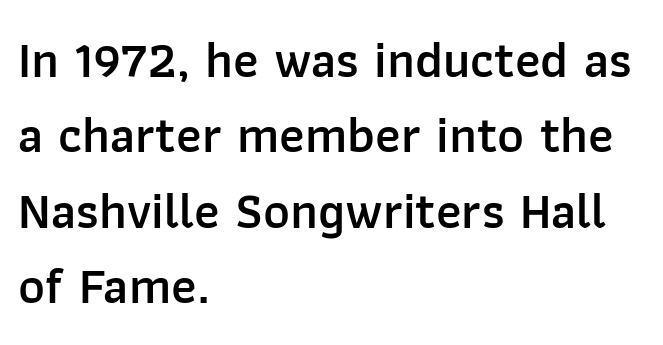
The image shows 51 px semibold sans-serif type, upright; set left-aligned, normal line spacing (1.48x), normal letter spacing, not underlined; low stroke contrast and a medium x-height.
